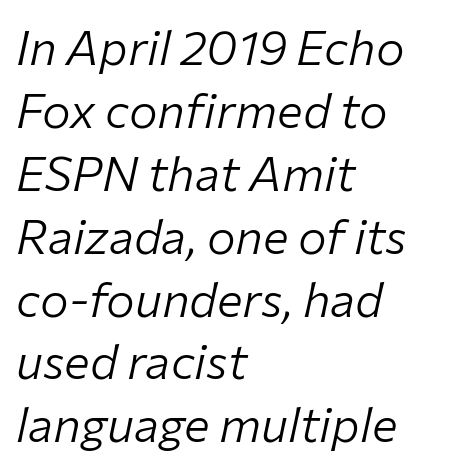
These lines are rendered in a variable-pitch font. Bare-footed words on every line. The font sits on the lighter half of the weight spectrum, regular included. Notice how the stems are inclined rather than vertical — that's the hallmark of italics.
